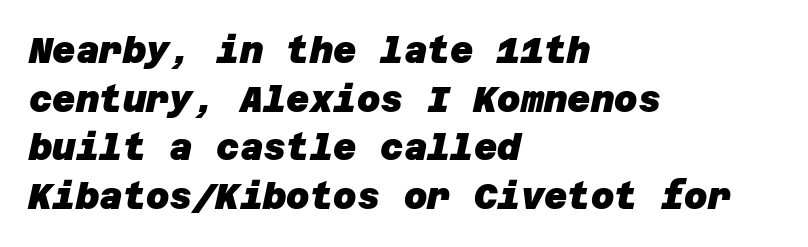
{"serif": "no", "bold": "yes", "weight": "heavy", "width": "normal", "stroke_contrast": "low", "x_height": "large", "underline": "no", "align": "left", "line_spacing": "normal", "line_spacing_ratio": 1.35, "letter_spacing": "normal", "letter_spacing_em": 0.0, "glyph_px": 36}
